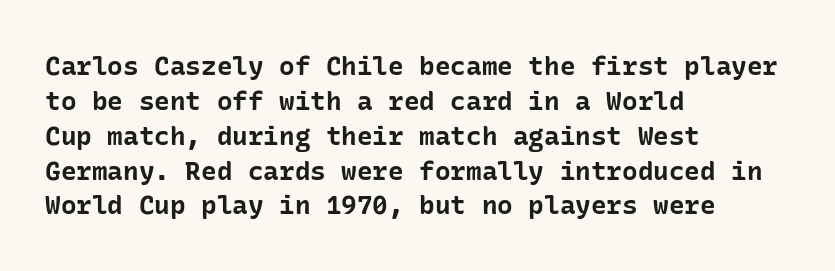
The baseline area is clear. The lines in this sample share a left origin and differ only in where they stop. The type is set solid horizontally, with unmodified tracking. Compared with typical paragraphs, the rows here are spaced about the same. Thick stems and heavy bowls — unmistakably bold. Ascenders rise straight up at ninety degrees.
